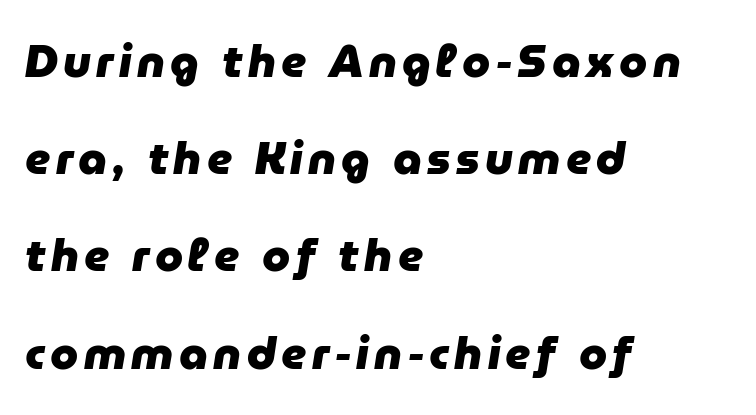
Q: Is the text bold? A: Yes.
Q: Is the text italic (slanted)? A: Yes, it leans right by about 9 degrees.
Q: Is the text underlined? A: No.
Q: How is the paragraph aligned? A: Left-aligned.
Q: Is the spacing between lines tight, normal or loose? A: Loose.
Q: Width (condensed, normal, or wide)? A: Normal.
Q: Stroke contrast? A: Low.
Q: x-height? A: Medium.
Q: Monospaced? A: No.
